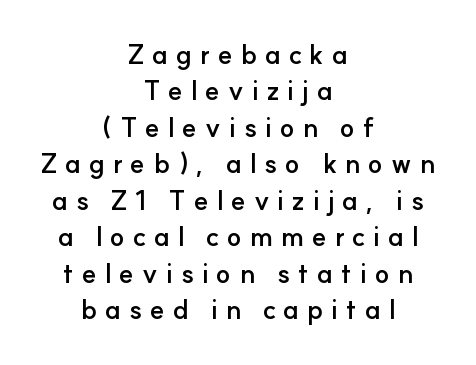
The image shows 27 px bold type, upright; set centered, normal line spacing (1.35x), unusually wide letter spacing (+0.29 em), not underlined.
